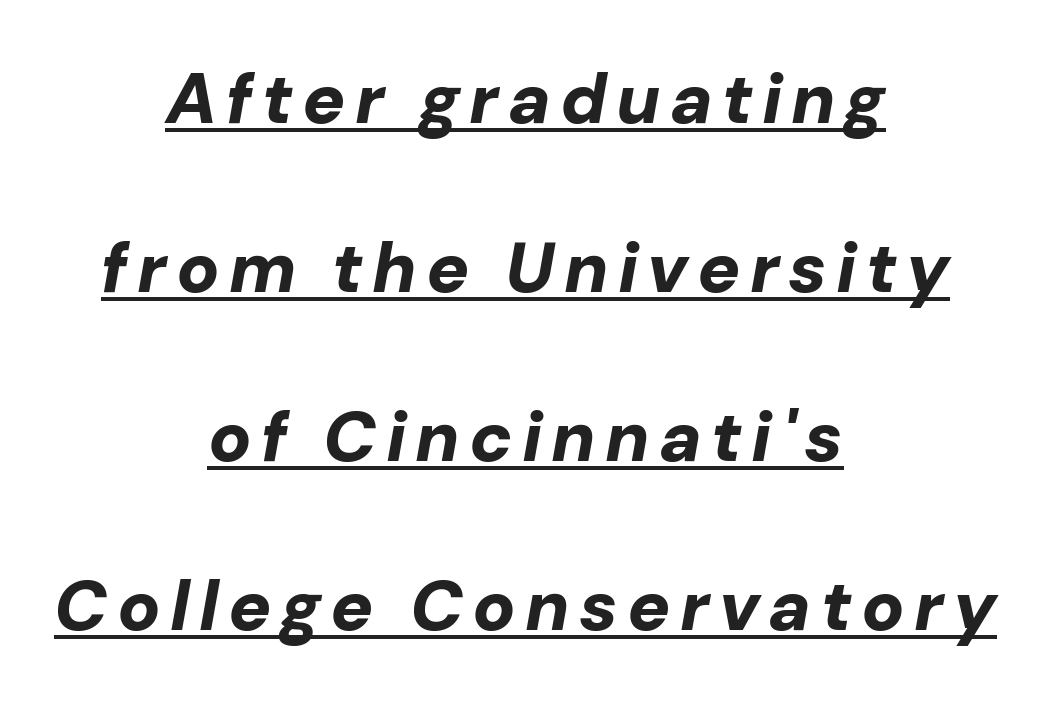
The space between consecutive lines is lavish. The whole block is typeset with a tilt. Compared with undecorated copy, this sample adds a rule below the words. Each letter keeps its own natural width here, so spacing adapts to shape.
